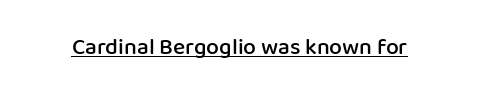
The image shows 23 px text type, upright; set normal letter spacing, underlined.
